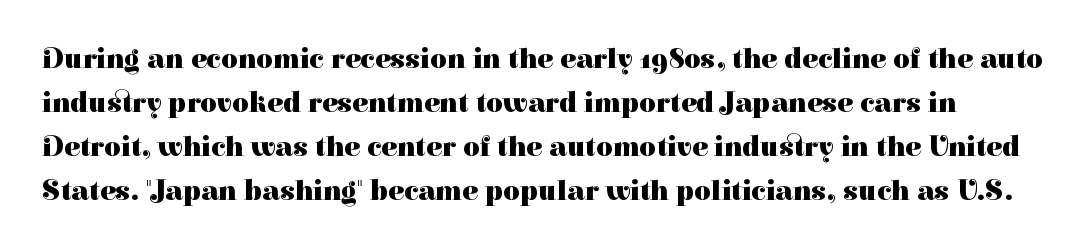
The image shows 29 px heavy serif type, upright; set normal line spacing (1.52x), normal letter spacing, not underlined; high stroke contrast and a medium x-height.
